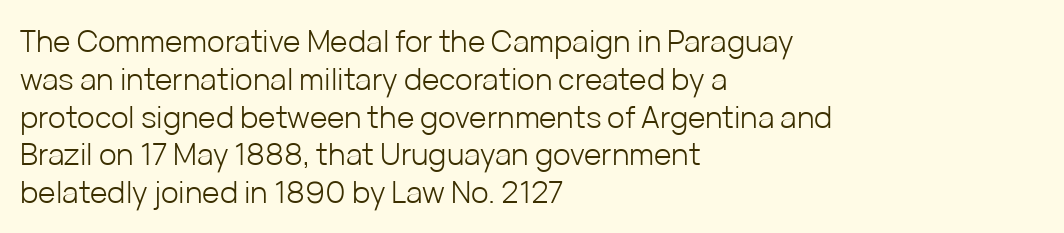
The image shows 30 px light sans-serif type, upright; set left-aligned, normal line spacing (1.26x), normal letter spacing, not underlined; low stroke contrast and a medium x-height.
